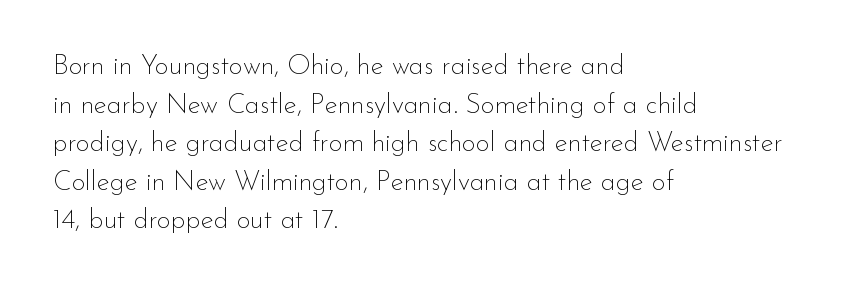
Stroke thickness stays within the range of a standard reading face or lighter. Notice how descenders clear the ascenders below comfortably — that's standard leading. There is no visible air inserted between adjacent glyphs. Casual observation: everything's shoved over to the left. The specimen omits any rule beneath the text block's lines. The letters stand straight up with perfectly vertical stems.
